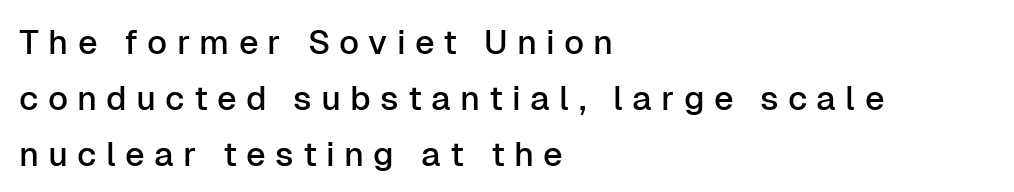
Q: Is the text italic (slanted)? A: No, it is upright.
Q: Is the typeface a serif or a sans-serif typeface? A: Sans-serif.
Q: Is the text underlined? A: No.
Q: How is the paragraph aligned? A: Left-aligned.
Q: Is the spacing between letters normal or unusually wide? A: Unusually wide.
Q: Is the spacing between lines tight, normal or loose? A: Normal.
Q: Width (condensed, normal, or wide)? A: Normal.
Q: Stroke contrast? A: Low.
Q: x-height? A: Medium.
Q: Monospaced? A: No.
